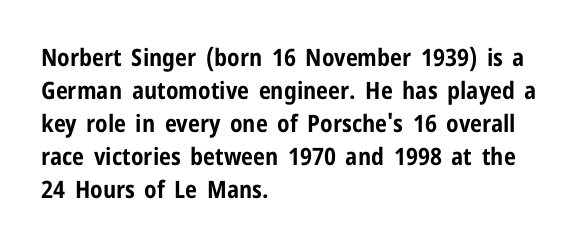
{"italic": "no", "bold": "yes", "underline": "no", "align": "left", "line_spacing": "normal", "line_spacing_ratio": 1.38, "letter_spacing": "normal", "letter_spacing_em": 0.0, "glyph_px": 24}
